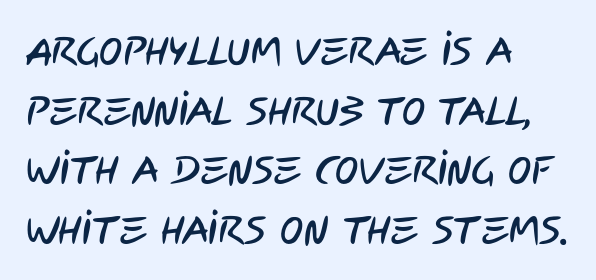
A typesetter would call this leading conventional body-copy spacing. What stands out about the letter spacing? Nothing — it is the standard amount. Type without underlining. These lines stack with their left ends in a neat column. Are there feet on the stems? There aren't — it's a sans. You could not count columns in this text — the font is proportionally spaced.
